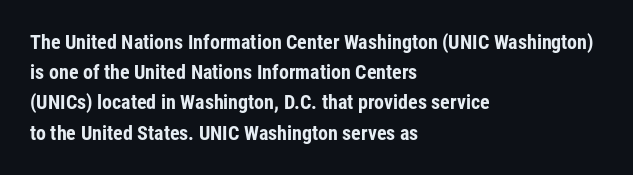
The image shows 20 px bold type, upright; set left-aligned, normal line spacing (1.51x), normal letter spacing, not underlined.
